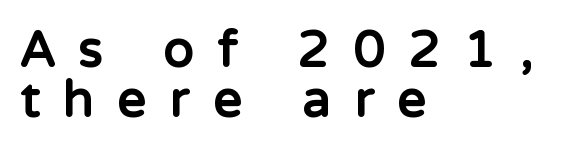
The image shows 50 px bold sans-serif type, upright; set left-aligned, tight line spacing (1.0x), unusually wide letter spacing (+0.48 em), not underlined; low stroke contrast and a medium x-height.
